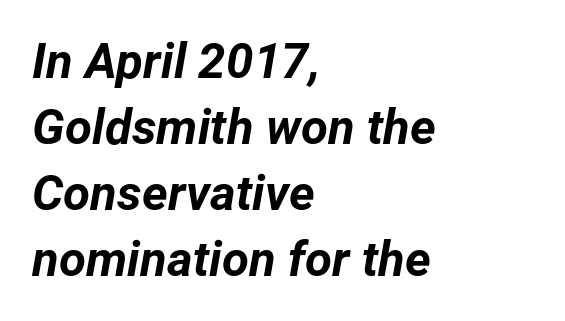
The image shows 49 px bold type, italic (leaning right); set left-aligned, normal line spacing (1.35x), normal letter spacing, not underlined; low stroke contrast and a medium x-height.
